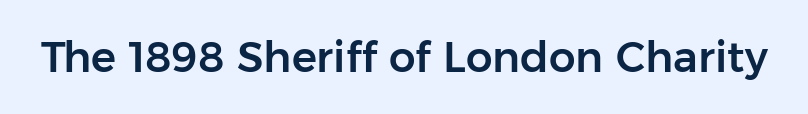
Q: Is the text italic (slanted)? A: No, it is upright.
Q: Is the typeface a serif or a sans-serif typeface? A: Sans-serif.
Q: Is the text underlined? A: No.
Q: Is the spacing between letters normal or unusually wide? A: Normal.
Q: Width (condensed, normal, or wide)? A: Normal.
Q: Stroke contrast? A: Low.
Q: x-height? A: Medium.
Q: Monospaced? A: No.
